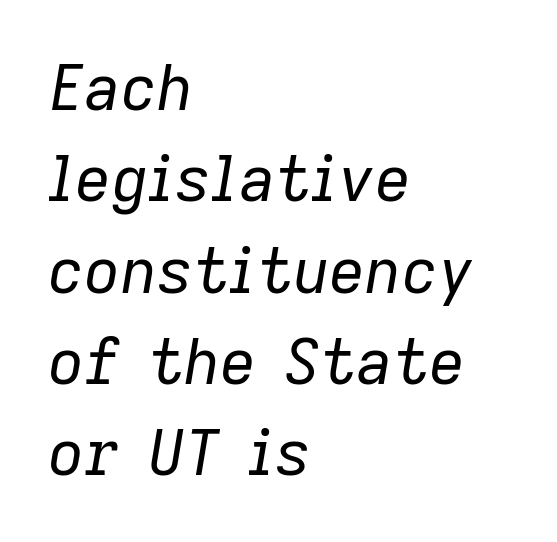
Q: Is the text bold? A: No.
Q: Is the text italic (slanted)? A: Yes, it leans right by about 9 degrees.
Q: Is the text underlined? A: No.
Q: How is the paragraph aligned? A: Left-aligned.
Q: Is the spacing between letters normal or unusually wide? A: Normal.
Q: Is the spacing between lines tight, normal or loose? A: Normal.
Q: Width (condensed, normal, or wide)? A: Normal.
Q: Stroke contrast? A: Low.
Q: x-height? A: Medium.
Q: Monospaced? A: No.
